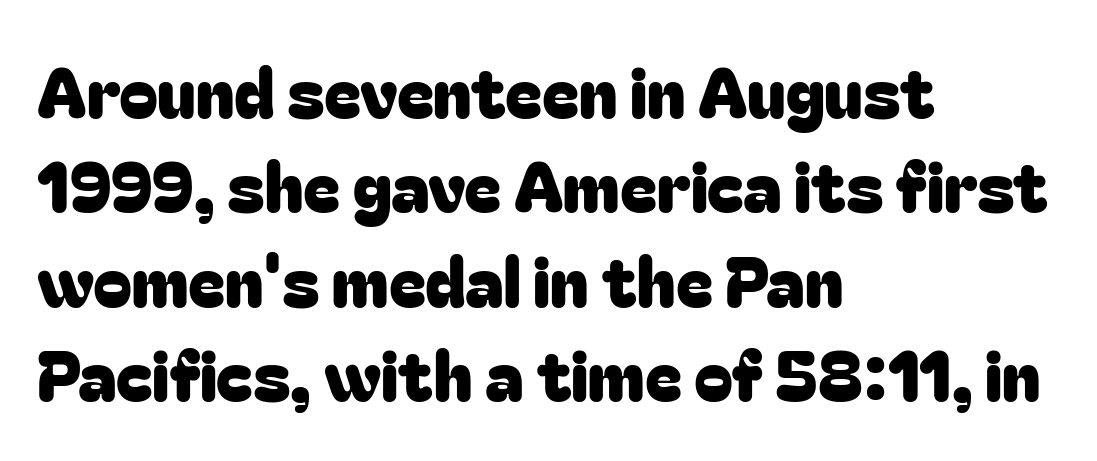
Q: Is the text italic (slanted)? A: No, it is upright.
Q: Is the typeface a serif or a sans-serif typeface? A: Sans-serif.
Q: Is the text underlined? A: No.
Q: How is the paragraph aligned? A: Left-aligned.
Q: Is the spacing between letters normal or unusually wide? A: Normal.
Q: Is the spacing between lines tight, normal or loose? A: Normal.
Q: Width (condensed, normal, or wide)? A: Normal.
Q: Stroke contrast? A: Low.
Q: x-height? A: Medium.
Q: Monospaced? A: No.
